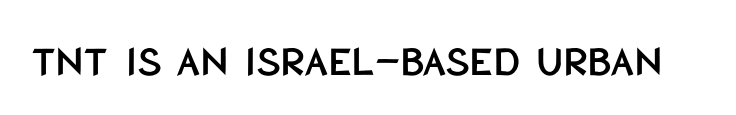
The image shows 44 px condensed sans-serif type, upright; set normal letter spacing, not underlined; low stroke contrast and a large x-height.
